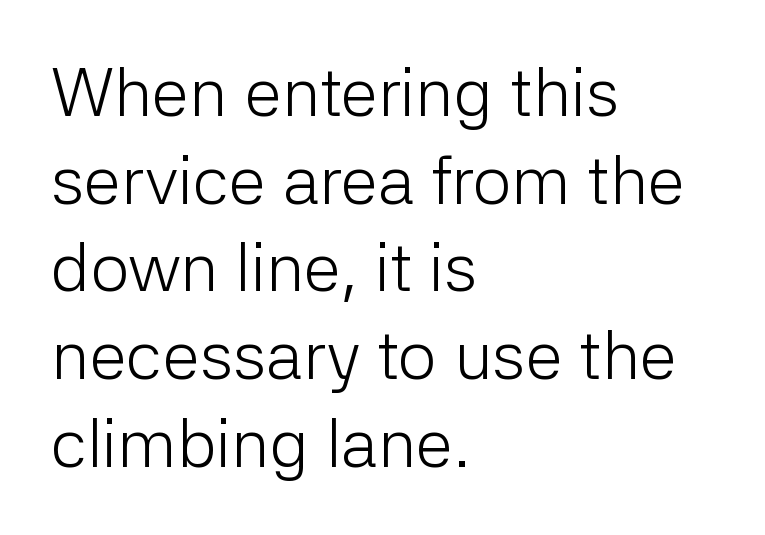
{"serif": "no", "italic": "no", "bold": "no", "weight": "light", "width": "normal", "stroke_contrast": "low", "x_height": "medium", "monospaced": "no", "underline": "no", "align": "left", "line_spacing": "normal", "line_spacing_ratio": 1.29, "letter_spacing": "normal", "letter_spacing_em": 0.0, "glyph_px": 68}
